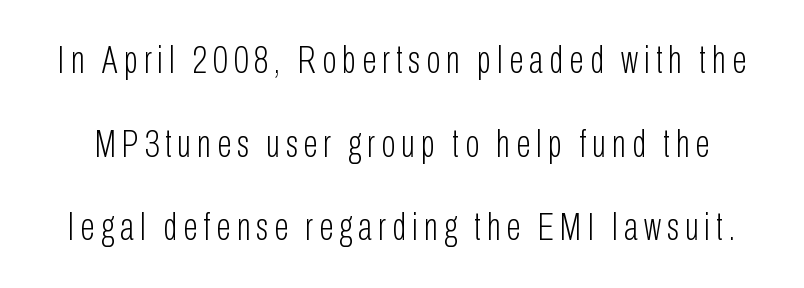
The foot of each line stays bare and open. Every stem runs plumb, perpendicular to the baseline. Is this a sans? Yes — the strokes have no serifs. Each new line begins a long way beneath the previous one. A typesetter would call this proportional, since set widths differ per character. The weight tops out at a normal text grade.
